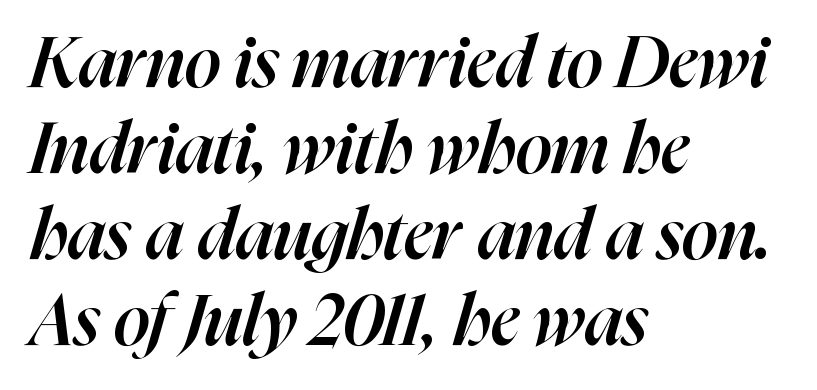
Slanted lettering throughout. This rendering features lettering with no underline. In terms of letterspacing, this is plain default setting. The lines are quadded left. Set as a demibold, roughly 600 on the weight scale. These lines are rendered in a variable-pitch font.
